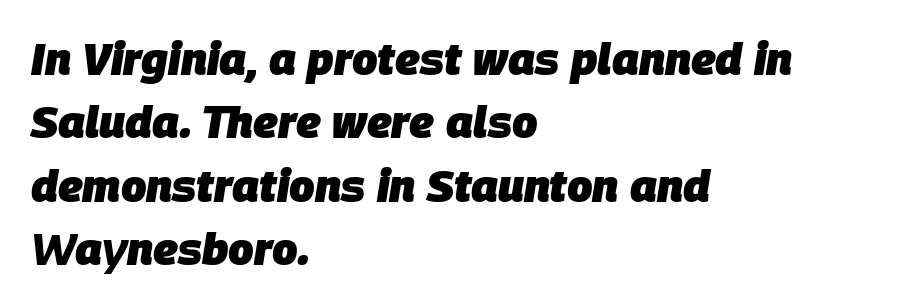
{"italic": "yes", "lean": "right", "slant_degrees": 9, "bold": "yes", "weight": "heavy", "width": "normal", "stroke_contrast": "low", "x_height": "large", "monospaced": "no", "underline": "no", "align": "left", "line_spacing": "normal", "line_spacing_ratio": 1.41, "letter_spacing": "normal", "letter_spacing_em": 0.0, "glyph_px": 45}
